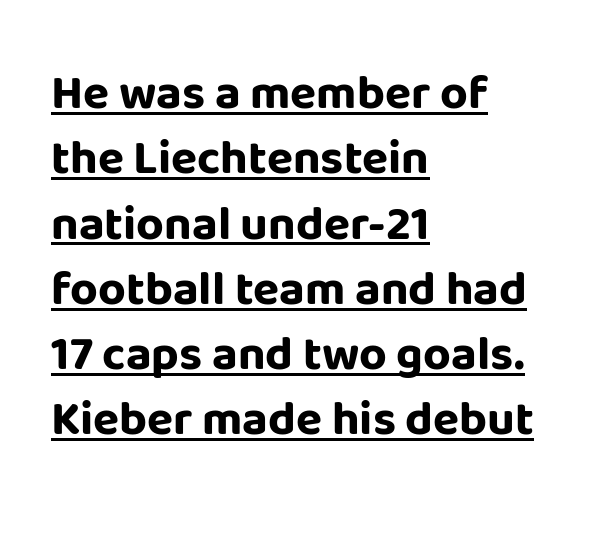
{"serif": "no", "italic": "no", "bold": "yes", "weight": "bold", "width": "normal", "stroke_contrast": "low", "x_height": "large", "monospaced": "no", "underline": "yes", "align": "left", "line_spacing": "normal", "line_spacing_ratio": 1.36, "letter_spacing": "normal", "letter_spacing_em": 0.0, "glyph_px": 48}
